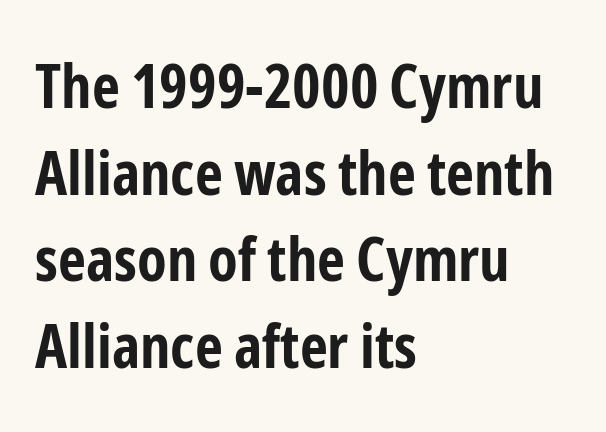
The image shows 61 px bold, condensed sans-serif type, upright; set left-aligned, normal line spacing (1.42x), normal letter spacing, not underlined; low stroke contrast and a medium x-height.
